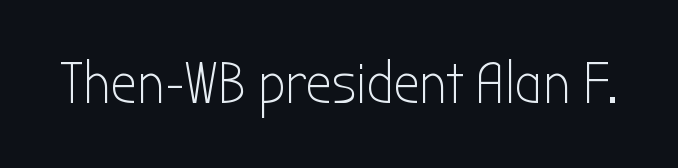
Is this a sans? Yes — the strokes have no serifs. The letters advance in unequal steps, a hallmark of proportional type. Type without underlining. Stroke thickness stays within the range of a standard reading face or lighter.
